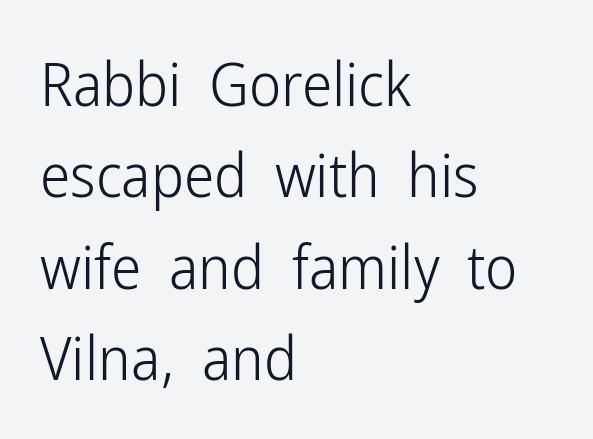
Q: Is the text bold? A: No.
Q: Is the text italic (slanted)? A: No, it is upright.
Q: Is the typeface a serif or a sans-serif typeface? A: Sans-serif.
Q: Is the text underlined? A: No.
Q: How is the paragraph aligned? A: Left-aligned.
Q: Is the spacing between letters normal or unusually wide? A: Normal.
Q: Is the spacing between lines tight, normal or loose? A: Normal.
Q: Width (condensed, normal, or wide)? A: Condensed.
Q: Stroke contrast? A: Low.
Q: x-height? A: Medium.
Q: Monospaced? A: No.
